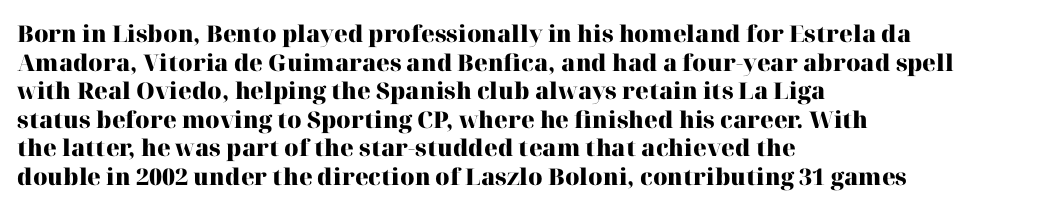
The image shows 23 px bold type, upright; set left-aligned, line spacing 1.24x, normal letter spacing, not underlined.
